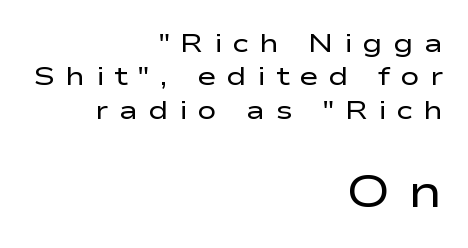
Ordinary non-slanted type is in use. How would I describe the line gaps? Plain and ordinary. Type without underlining. The face looks like a standard text weight, possibly lighter. Scale increases going downward across the two blocks.
